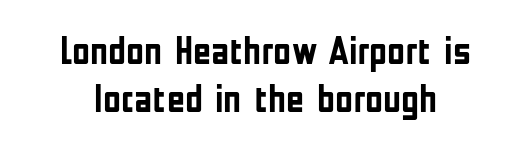
Are there feet on the stems? There aren't — it's a sans. Default kerning and tracking; the words read as compact shapes. No italicization has been applied; the sample stays upright. Varying glyph widths throughout — classic text-font behaviour.
